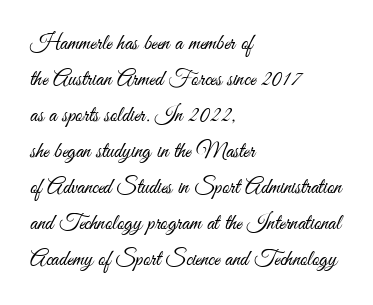
Stem width sits at or under what a default text font uses. The area under the type is left untouched. Line beginnings align vertically; line endings do not. Tracking value appears to be zero — textbook default spacing. The vertical gap from one line to the next is medium.
